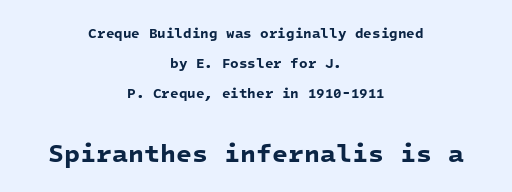
Glance below the letters and you will spot only blank space. The characters look thick and weighty, a clear bold. Nobody touched the tracking dial on this one. In terms of leading, this rendering errs on the spacious side.
